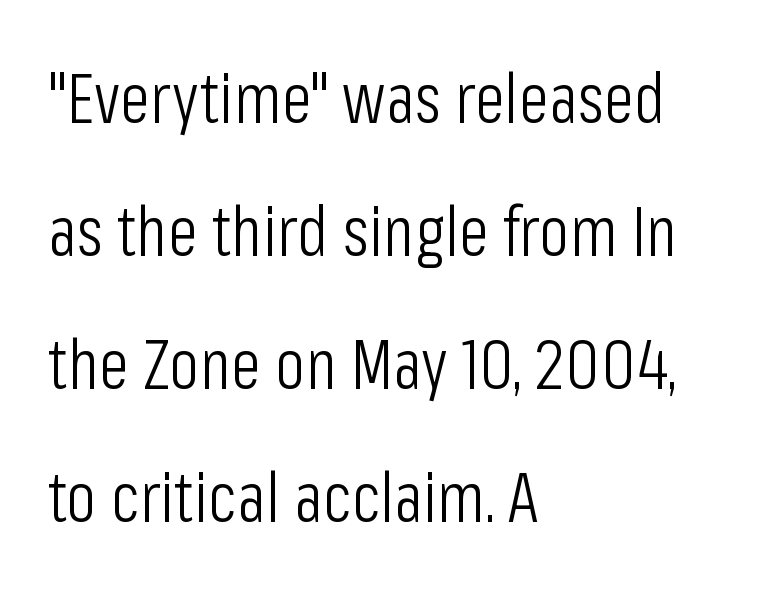
Type style note: lacks serifs. Each new line begins a long way beneath the previous one. Summary of weight: not heavy and not bold. Honestly, the letter spacing is just normal — you wouldn't notice it.
